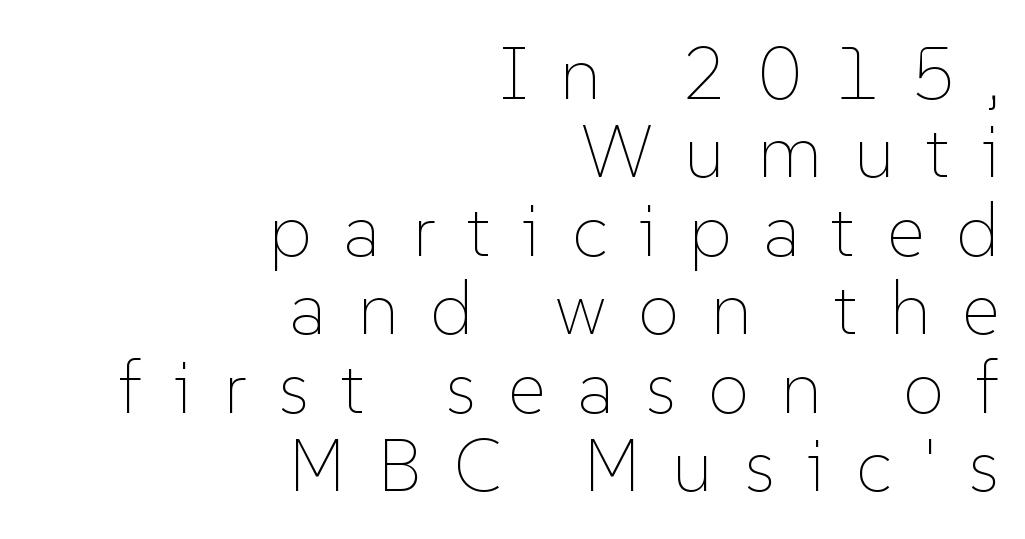
Q: Is the text bold? A: No.
Q: Is the text italic (slanted)? A: No, it is upright.
Q: Is the text underlined? A: No.
Q: How is the paragraph aligned? A: Right-aligned.
Q: Is the spacing between letters normal or unusually wide? A: Unusually wide.
Q: Is the spacing between lines tight, normal or loose? A: Tight.
Q: Width (condensed, normal, or wide)? A: Normal.
Q: Stroke contrast? A: Low.
Q: x-height? A: Medium.
Q: Monospaced? A: No.
